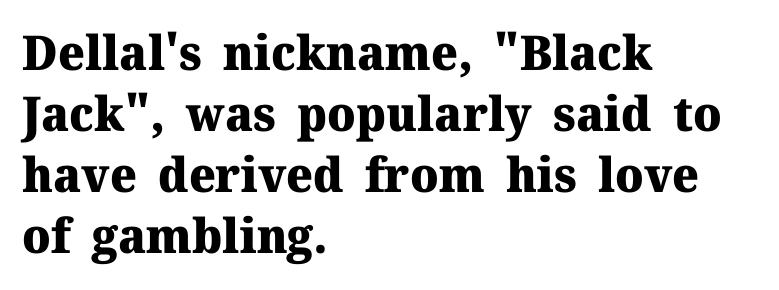
Q: Is the text bold? A: Yes.
Q: Is the text italic (slanted)? A: No, it is upright.
Q: Is the typeface a serif or a sans-serif typeface? A: Serif.
Q: Is the text underlined? A: No.
Q: How is the paragraph aligned? A: Left-aligned.
Q: Is the spacing between letters normal or unusually wide? A: Normal.
Q: Is the spacing between lines tight, normal or loose? A: Normal.
Q: Width (condensed, normal, or wide)? A: Normal.
Q: Stroke contrast? A: Medium.
Q: x-height? A: Medium.
Q: Monospaced? A: No.
